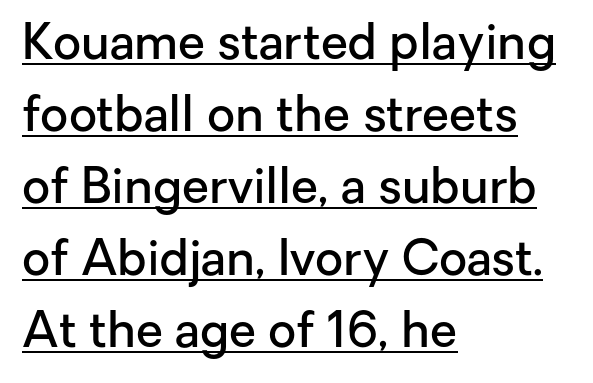
{"serif": "no", "italic": "no", "bold": "semi", "weight": "semibold", "width": "normal", "stroke_contrast": "low", "x_height": "medium", "monospaced": "no", "underline": "yes", "align": "left", "line_spacing": "normal", "line_spacing_ratio": 1.47, "letter_spacing": "normal", "letter_spacing_em": 0.0, "glyph_px": 49}
